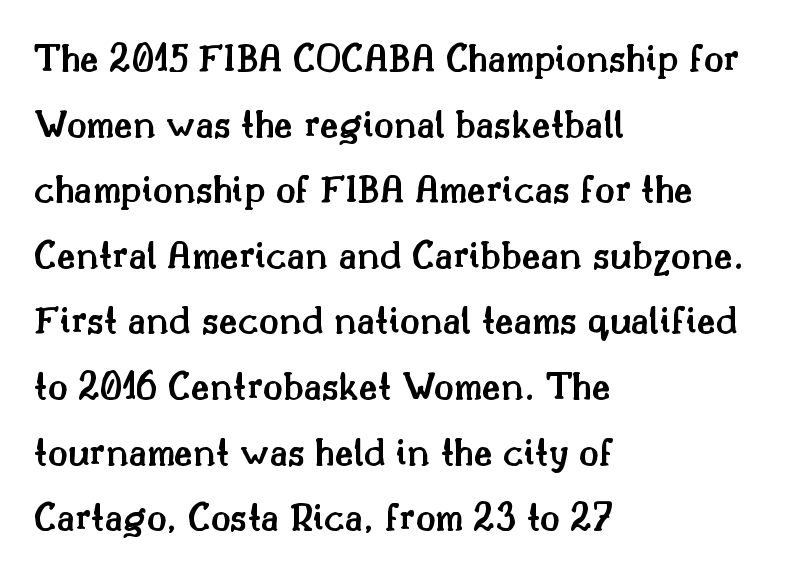
Q: Is the text bold? A: Semi-bold.
Q: Is the text italic (slanted)? A: No, it is upright.
Q: Is the typeface a serif or a sans-serif typeface? A: Serif.
Q: Is the text underlined? A: No.
Q: How is the paragraph aligned? A: Left-aligned.
Q: Is the spacing between letters normal or unusually wide? A: Normal.
Q: Is the spacing between lines tight, normal or loose? A: Normal.
Q: Width (condensed, normal, or wide)? A: Normal.
Q: Stroke contrast? A: Medium.
Q: x-height? A: Small.
Q: Monospaced? A: No.
